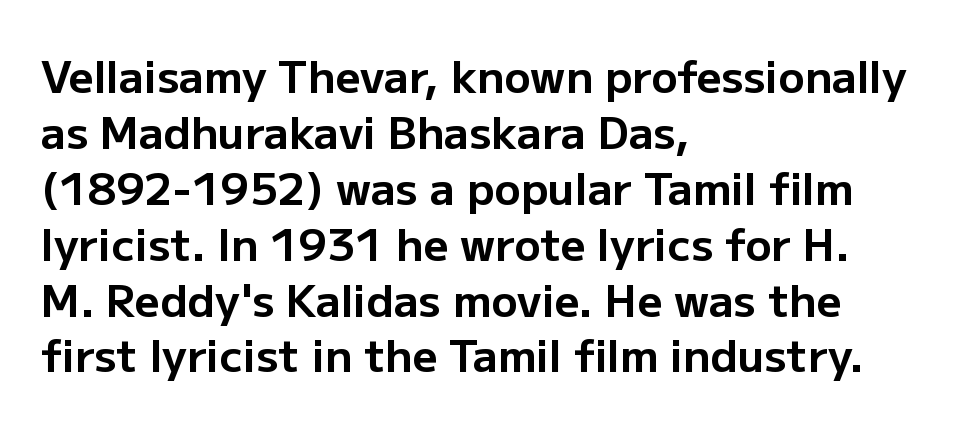
The image shows 44 px bold sans-serif type, upright; set left-aligned, normal line spacing (1.27x), normal letter spacing, not underlined; low stroke contrast and a medium x-height.
